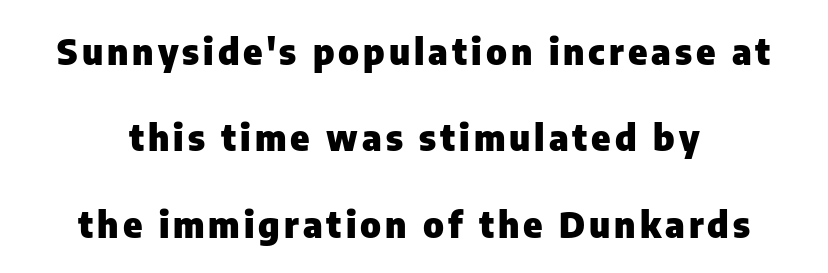
The area under the type is left untouched. The characters look thick and weighty, a clear bold. The passage shown is typed in a proportional face where columns would drift. Quick note: not italic, upright. A great deal of white space separates one row of letters from the next.
